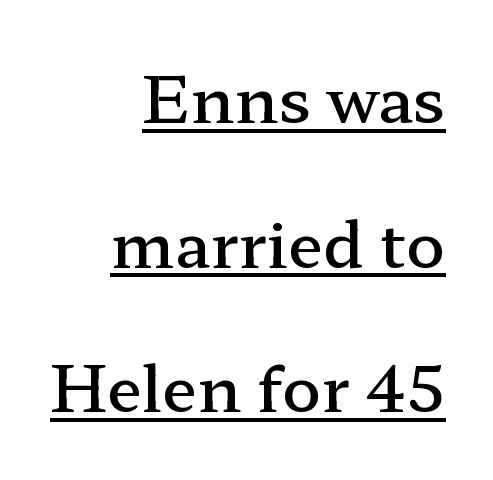
{"serif": "yes", "italic": "no", "bold": "semi", "weight": "semibold", "width": "wide", "stroke_contrast": "low", "x_height": "medium", "monospaced": "no", "underline": "yes", "align": "right", "line_spacing": "loose", "line_spacing_ratio": 2.26, "letter_spacing": "normal", "letter_spacing_em": 0.0, "glyph_px": 64}
